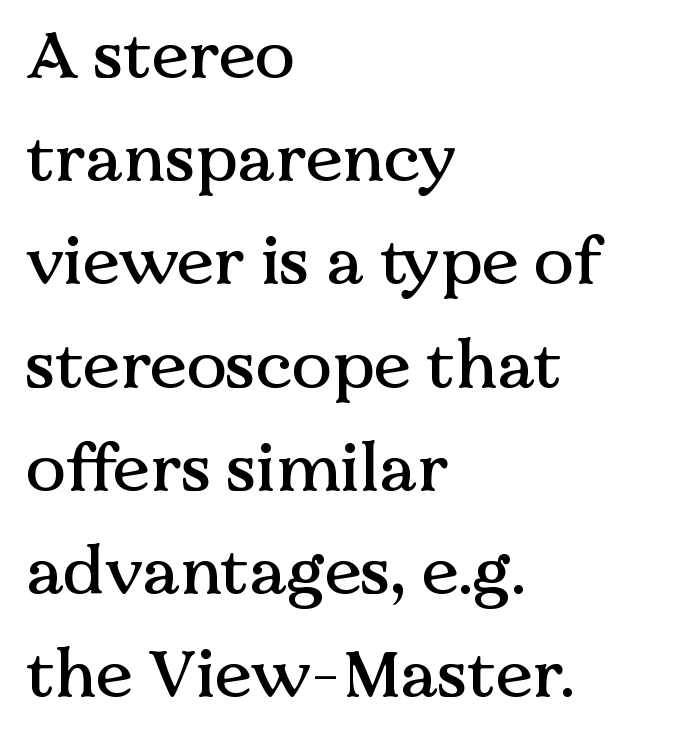
{"serif": "yes", "italic": "no", "width": "normal", "stroke_contrast": "medium", "x_height": "medium", "monospaced": "no", "underline": "no", "align": "left", "line_spacing": "normal", "line_spacing_ratio": 1.54, "letter_spacing": "normal", "letter_spacing_em": 0.0, "glyph_px": 67}
